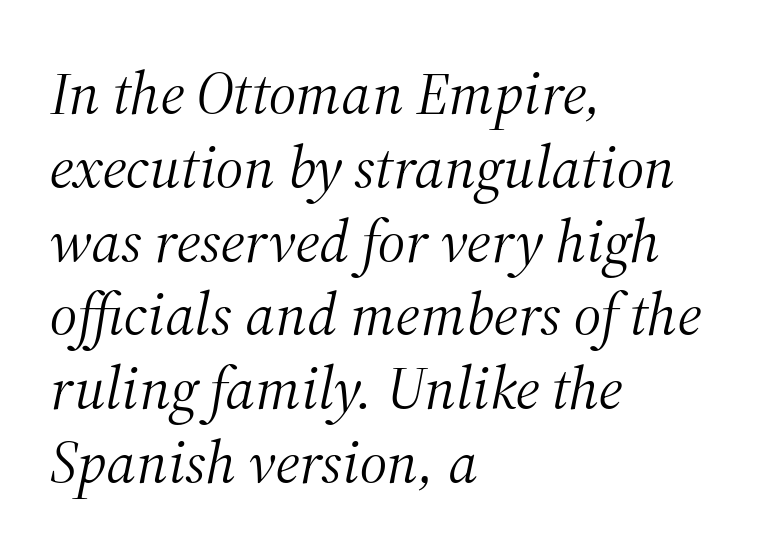
Q: Is the text bold? A: No.
Q: Is the text italic (slanted)? A: Yes, it leans right by about 12 degrees.
Q: Is the typeface a serif or a sans-serif typeface? A: Serif.
Q: Is the text underlined? A: No.
Q: How is the paragraph aligned? A: Left-aligned.
Q: Is the spacing between letters normal or unusually wide? A: Normal.
Q: Width (condensed, normal, or wide)? A: Normal.
Q: Stroke contrast? A: Medium.
Q: x-height? A: Medium.
Q: Monospaced? A: No.
